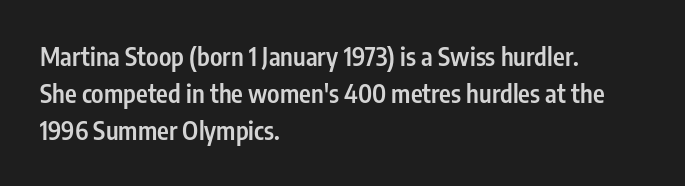
Posture: upright roman. The string is rendered with underlining switched off. Layout note: lines flush left. The line texture is even and compact thanks to regular tracking.
